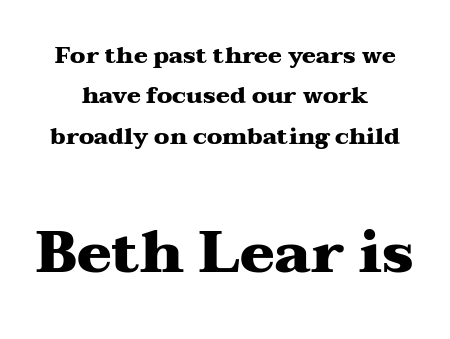
The letters sit at their default tracking, neither squeezed nor spread. Ordinary non-slanted type is in use. The compositor balanced each line on the midline. Does the bottom block carry the larger type? Yes, it does. The passage shown is not underscored anywhere. These lines are composed in type with serifs.
